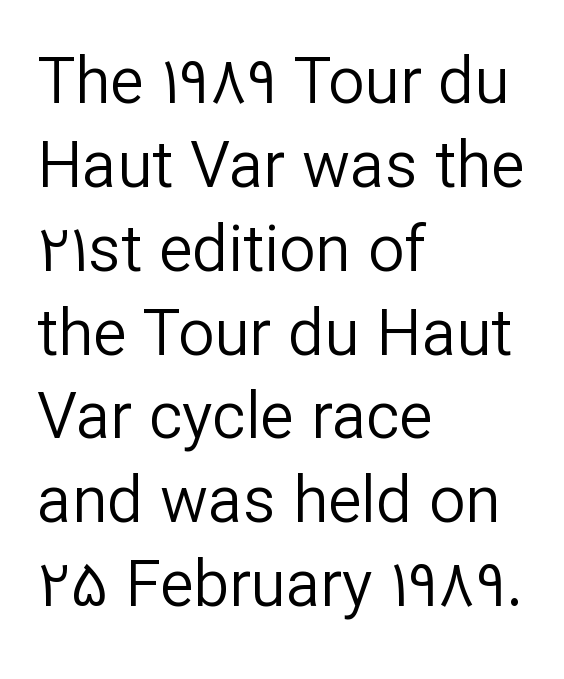
Does the lettering tilt? It doesn't — this is upright. I'd call this a sans setting — the letters go barefoot. This reads as an unemphasized weight, regular at the heaviest. Interline gaps are of average width in this sample. Letter spacing: default.
